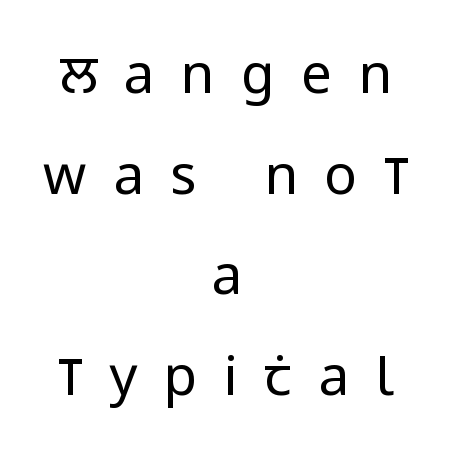
The image shows 55 px regular-weight, condensed sans-serif type, upright; set centered, line spacing 1.83x, unusually wide letter spacing (+0.48 em), not underlined; low stroke contrast and a large x-height.
